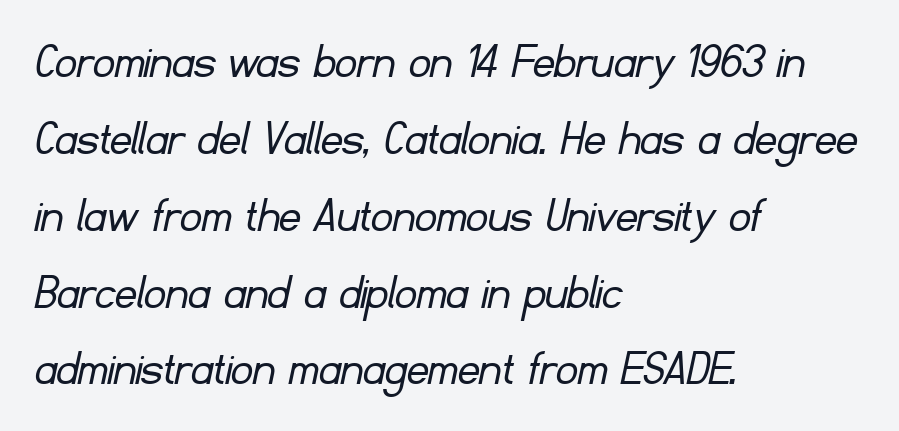
{"serif": "no", "bold": "no", "weight": "light", "width": "normal", "stroke_contrast": "low", "x_height": "small", "monospaced": "no", "underline": "no", "align": "left", "line_spacing": "normal", "line_spacing_ratio": 1.45, "letter_spacing": "normal", "letter_spacing_em": 0.0, "glyph_px": 53}
